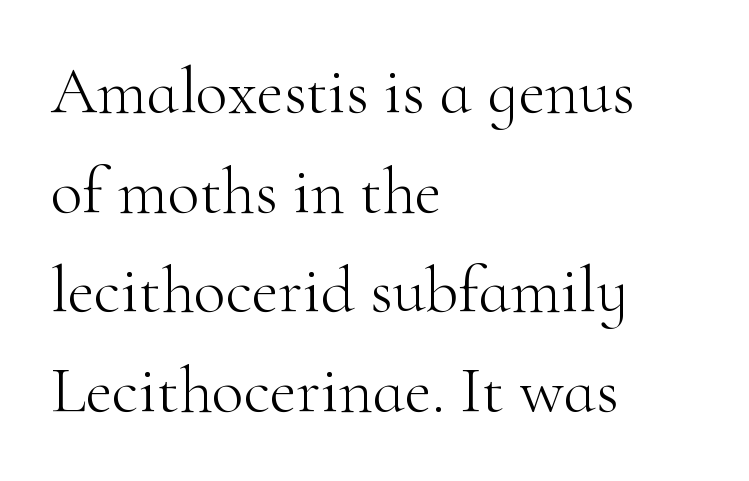
Q: Is the text bold? A: No.
Q: Is the text italic (slanted)? A: No, it is upright.
Q: Is the typeface a serif or a sans-serif typeface? A: Serif.
Q: Is the text underlined? A: No.
Q: How is the paragraph aligned? A: Left-aligned.
Q: Is the spacing between letters normal or unusually wide? A: Normal.
Q: Is the spacing between lines tight, normal or loose? A: Normal.
Q: Width (condensed, normal, or wide)? A: Normal.
Q: Stroke contrast? A: High.
Q: x-height? A: Small.
Q: Monospaced? A: No.
